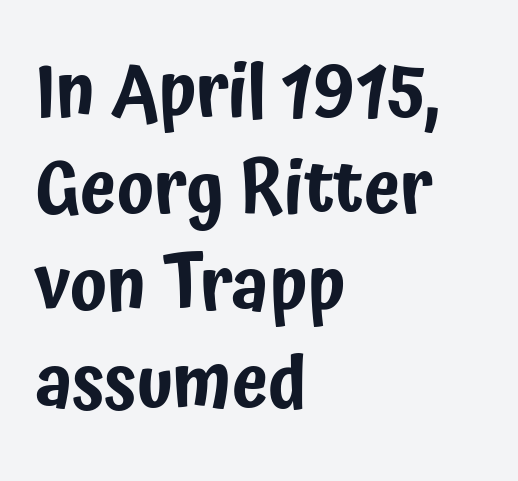
What kind of face is this? One without serifs — a sans. Interline gaps are of average width in this sample. The axis of the letterforms is exactly vertical. Glyph-to-glyph distance matches everyday printed text.
